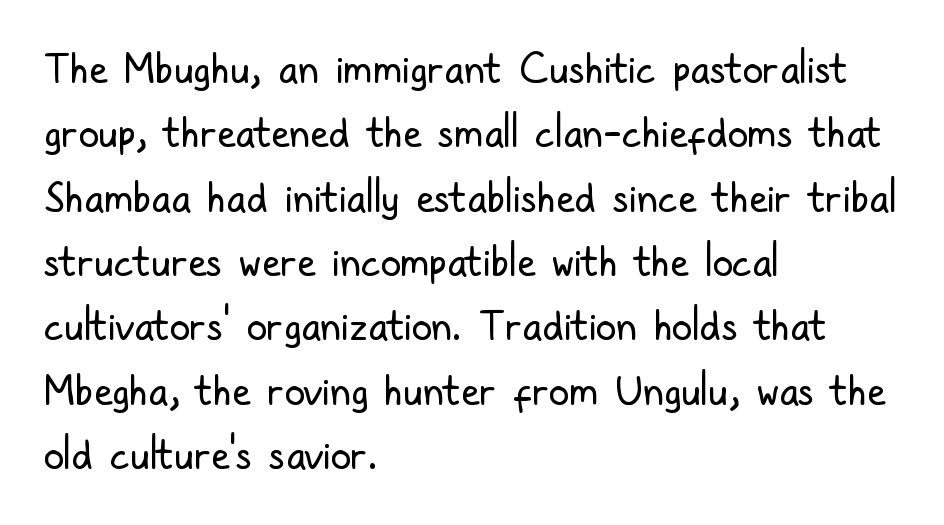
{"serif": "no", "italic": "no", "bold": "no", "weight": "regular", "width": "condensed", "stroke_contrast": "low", "x_height": "medium", "monospaced": "no", "underline": "no", "align": "left", "line_spacing": "normal", "line_spacing_ratio": 1.57, "letter_spacing": "normal", "letter_spacing_em": 0.0, "glyph_px": 41}
